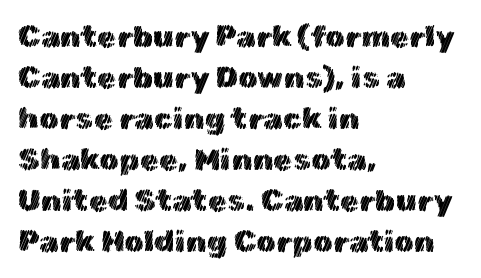
The image shows 31 px text type, upright; set left-aligned, normal line spacing (1.32x), normal letter spacing, not underlined; a medium x-height.
